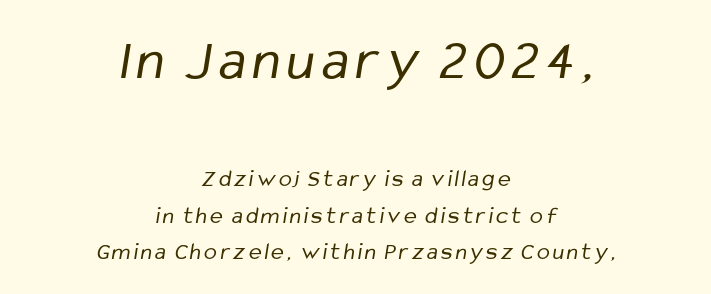
The earlier block is typeset at a bigger size than the later block. Decoration check: the copy has no underline. Heaviness? Minimal to ordinary, like unemphasized prose. Think of a printed novel: that variable character pitch is what you see here. A typesetter would call this leading conventional body-copy spacing.
